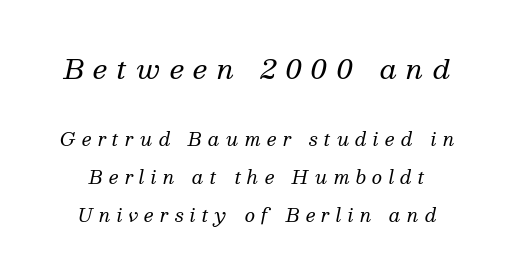
The image shows 27 px text type, italic (leaning right); set centered, loose line spacing (2.1x), unusually wide letter spacing (+0.35 em), not underlined; the first (top) block is 1.5x larger.
